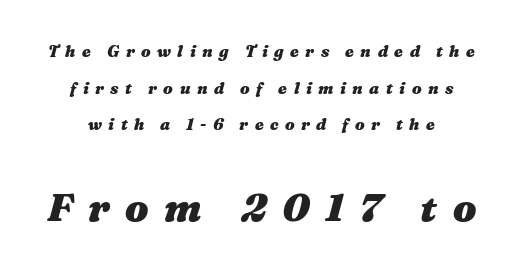
Words appear elongated and porous because spacing is wide. Typographic density is high because the face is bold. Words float on clear page, feet unadorned. Note: smaller setting up top, larger setting below. Leading: increased. Each letter keeps its own natural width here, so spacing adapts to shape.
